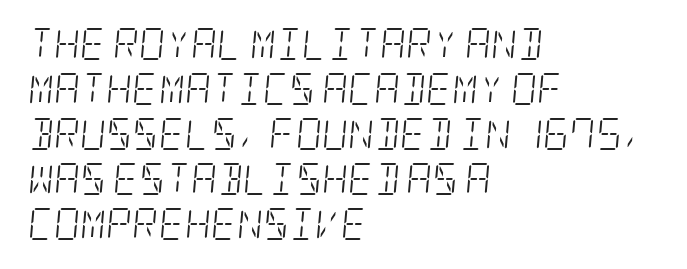
Q: Is the text bold? A: No.
Q: Is the text italic (slanted)? A: Yes, it leans right by about 5 degrees.
Q: Is the typeface a serif or a sans-serif typeface? A: Serif.
Q: Is the text underlined? A: No.
Q: How is the paragraph aligned? A: Left-aligned.
Q: Is the spacing between letters normal or unusually wide? A: Normal.
Q: Is the spacing between lines tight, normal or loose? A: Normal.
Q: Width (condensed, normal, or wide)? A: Condensed.
Q: Stroke contrast? A: Low.
Q: x-height? A: Large.
